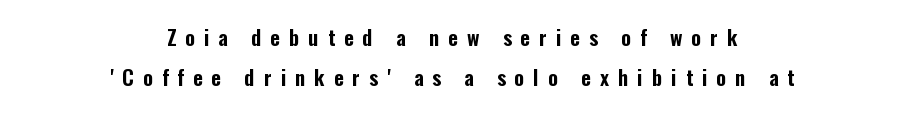
The image shows 21 px text type, upright; set centered, line spacing 1.89x, unusually wide letter spacing (+0.43 em), not underlined.
